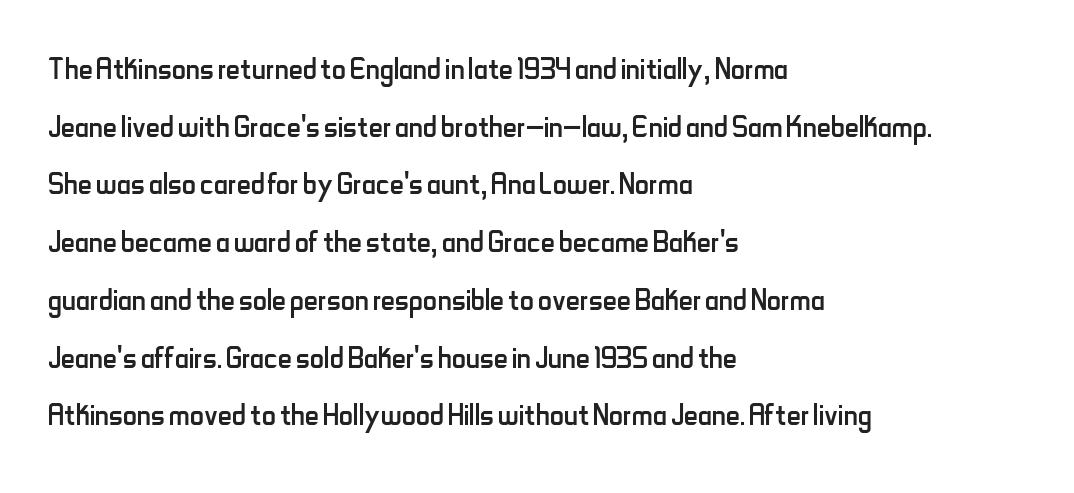
Looks like regular typesetting: each glyph gets only the width it needs. The area under the type is left untouched. This rendering leaves character spacing at its baseline value. A normal amount of white space separates one row of letters from the next. This rendering employs a face without finishing strokes, i.e., a sans-serif. A roman cut, with each character standing at attention.
